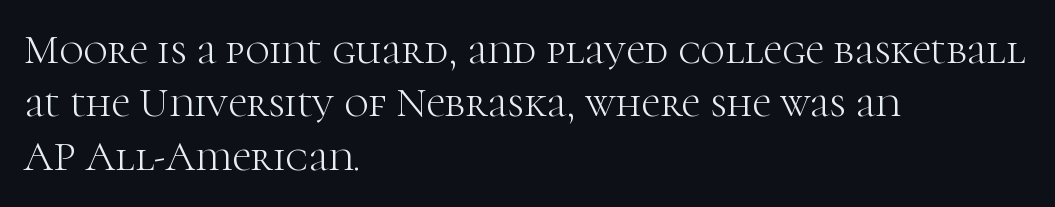
The paragraph has a hard left edge and a soft right edge. Posture: straight, roman, zero tilt. These lines are composed in type with serifs. Underlining? Definitely not there. Each letter keeps its own natural width here, so spacing adapts to shape. Regular leading.
